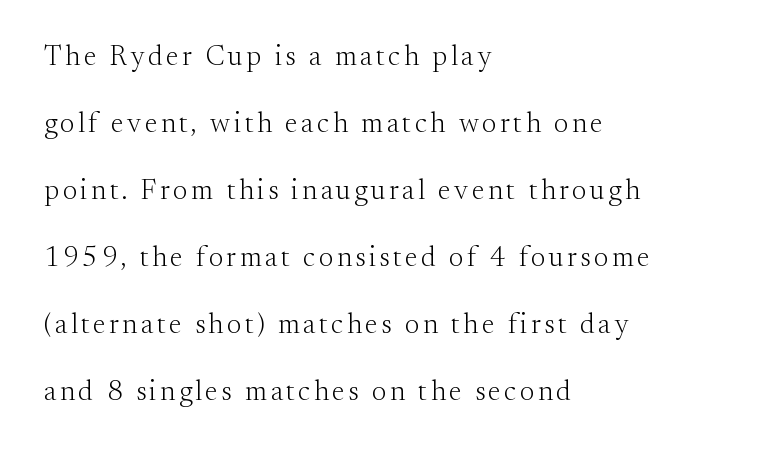
The image shows 28 px light serif type, upright; set left-aligned, loose line spacing (2.39x), not underlined; medium stroke contrast and a small x-height.
